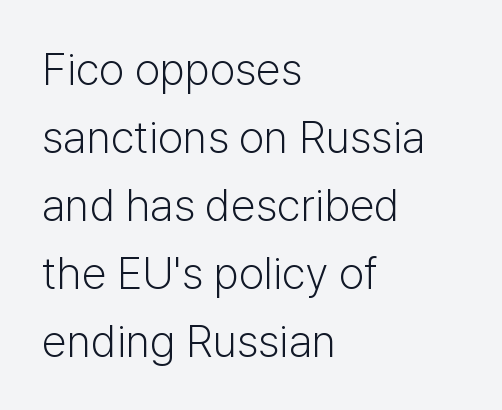
The image shows 45 px light sans-serif type, upright; set left-aligned, normal line spacing (1.51x), normal letter spacing, not underlined; low stroke contrast and a medium x-height.
